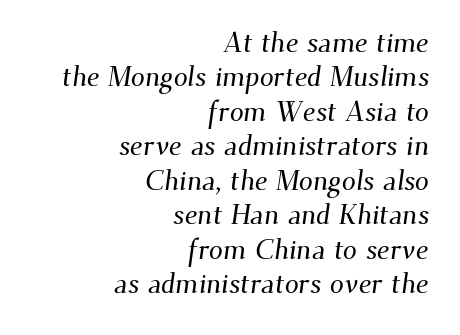
The image shows 28 px serif type; set right-aligned, line spacing 1.23x, normal letter spacing, not underlined; medium stroke contrast and a small x-height.
